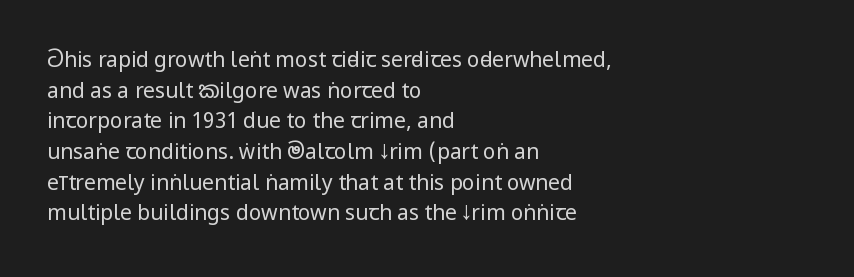
The strip under each line holds only bare page. The lines in this sample share a left origin and differ only in where they stop. The block of text has a typical density, with ordinary space between rows. A typesetter would call this zero additional tracking. Each stroke keeps to a modest, everyday thickness or less. Style check: upright.
